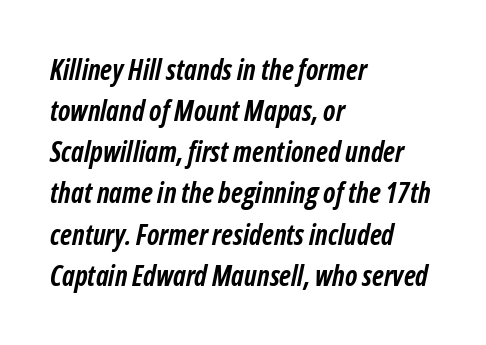
{"italic": "yes", "lean": "right", "slant_degrees": 12, "bold": "yes", "weight": "semibold", "width": "condensed", "stroke_contrast": "low", "x_height": "medium", "monospaced": "no", "underline": "no", "align": "left", "line_spacing": "normal", "line_spacing_ratio": 1.47, "letter_spacing": "normal", "letter_spacing_em": 0.0, "glyph_px": 28}
